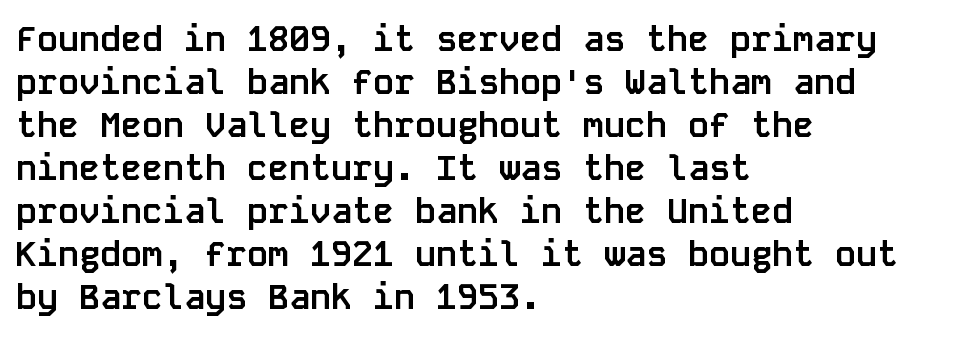
{"serif": "no", "italic": "no", "bold": "yes", "weight": "semibold", "width": "normal", "stroke_contrast": "low", "x_height": "large", "monospaced": "yes", "underline": "no", "align": "left", "line_spacing_ratio": 1.23, "letter_spacing": "normal", "letter_spacing_em": 0.0, "glyph_px": 35}
